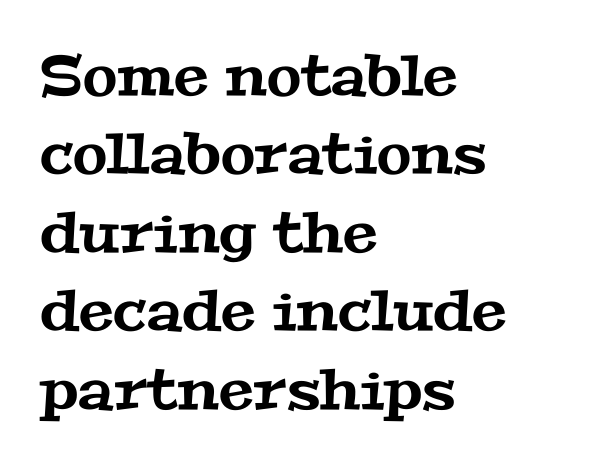
A typesetter would call this leading conventional body-copy spacing. Any mark beneath the type? The region is blank. The typeface chosen for these lines features serifs. These lines are rendered in a variable-pitch font. There is no visible air inserted between adjacent glyphs.
